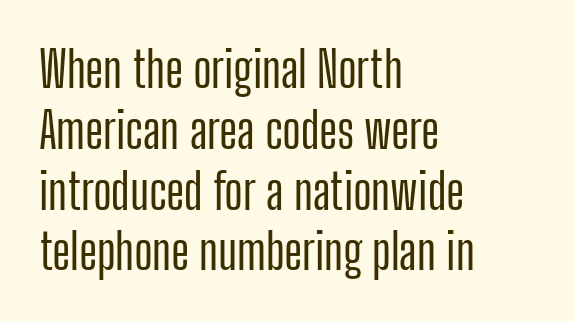
{"serif": "no", "italic": "no", "width": "condensed", "stroke_contrast": "low", "x_height": "medium", "monospaced": "no", "underline": "no", "align": "left", "line_spacing_ratio": 1.24, "letter_spacing": "normal", "letter_spacing_em": 0.0, "glyph_px": 49}
